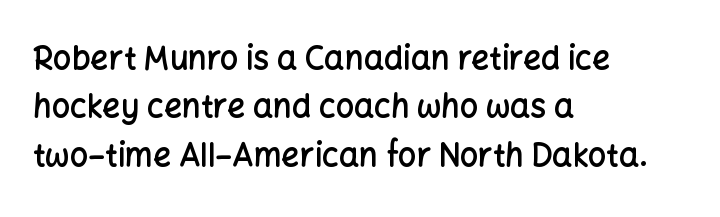
The image shows 32 px semibold sans-serif type, upright; set left-aligned, normal line spacing (1.51x), normal letter spacing, not underlined; low stroke contrast and a medium x-height.
